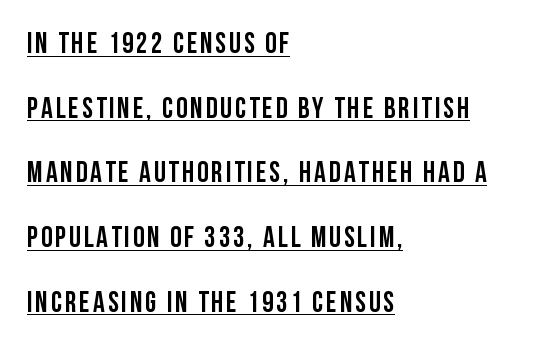
{"serif": "no", "italic": "no", "width": "condensed", "stroke_contrast": "low", "x_height": "large", "monospaced": "no", "underline": "yes", "align": "left", "line_spacing": "loose", "line_spacing_ratio": 2.23, "glyph_px": 29}
